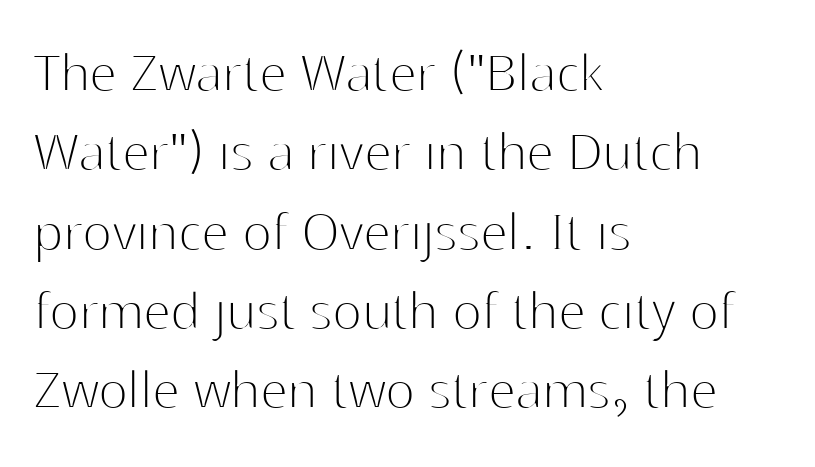
The image shows 62 px thin sans-serif type, upright; set left-aligned, normal line spacing (1.28x), normal letter spacing, not underlined; high stroke contrast and a medium x-height.
